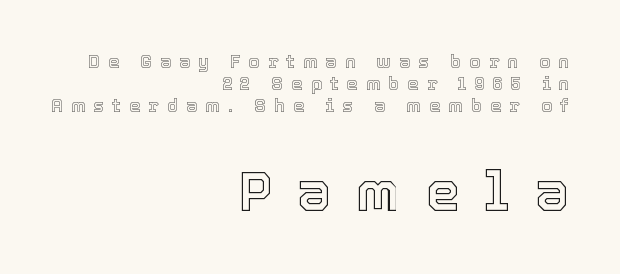
Q: Is the text italic (slanted)? A: No, it is upright.
Q: Is the text underlined? A: No.
Q: How is the paragraph aligned? A: Right-aligned.
Q: Is the spacing between letters normal or unusually wide? A: Unusually wide.
Q: Which block of text is set in a larger size, the first (top) or the second (bottom)? A: The second (bottom) one.
Q: Width (condensed, normal, or wide)? A: Normal.
Q: x-height? A: Medium.
Q: Monospaced? A: No.
